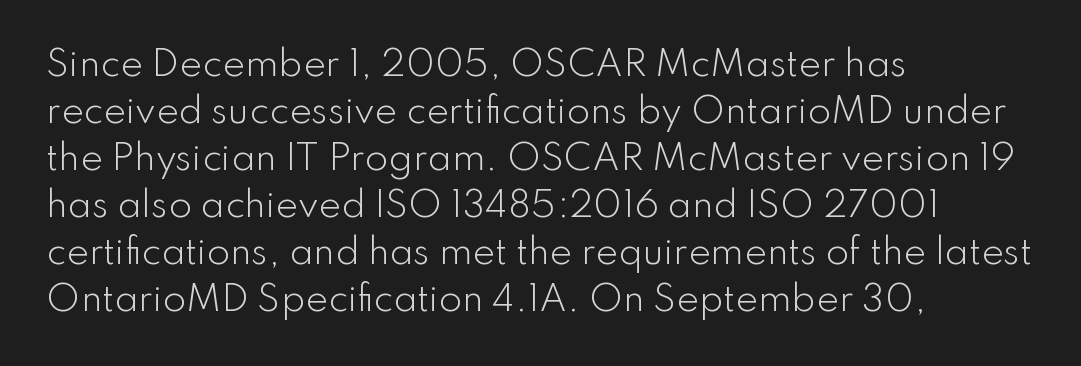
The image shows 34 px light sans-serif type, upright; set left-aligned, normal line spacing (1.38x), normal letter spacing, not underlined; low stroke contrast and a small x-height.
